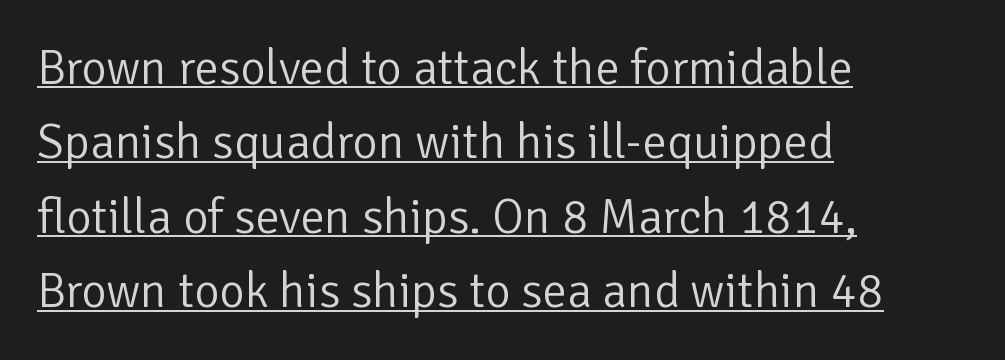
The sample's only ornament is a line tracing under the words. There is no visible air inserted between adjacent glyphs. The letters advance in unequal steps, a hallmark of proportional type. Horizontal bands of white between lines are of average thickness. You can tell from the bare stems that sans-serif type was used.
